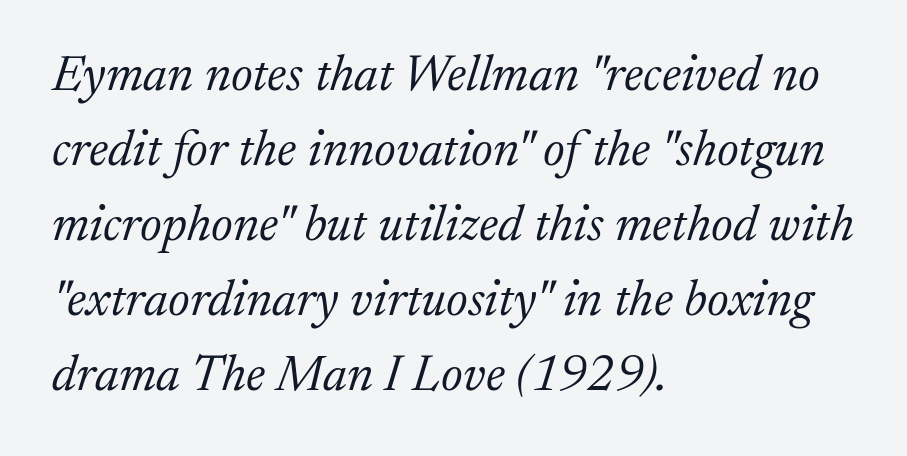
The image shows 51 px light serif type, italic (leaning right); set left-aligned, normal line spacing (1.47x), normal letter spacing, not underlined; low stroke contrast and a medium x-height.
